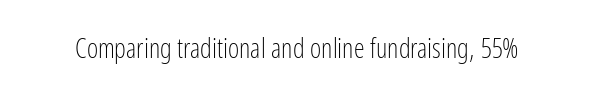
Has an underline been added? It has not. The type is set solid horizontally, with unmodified tracking. The characters are drawn with everyday or finer stroke widths. Every character sits straight up, as roman type does.
